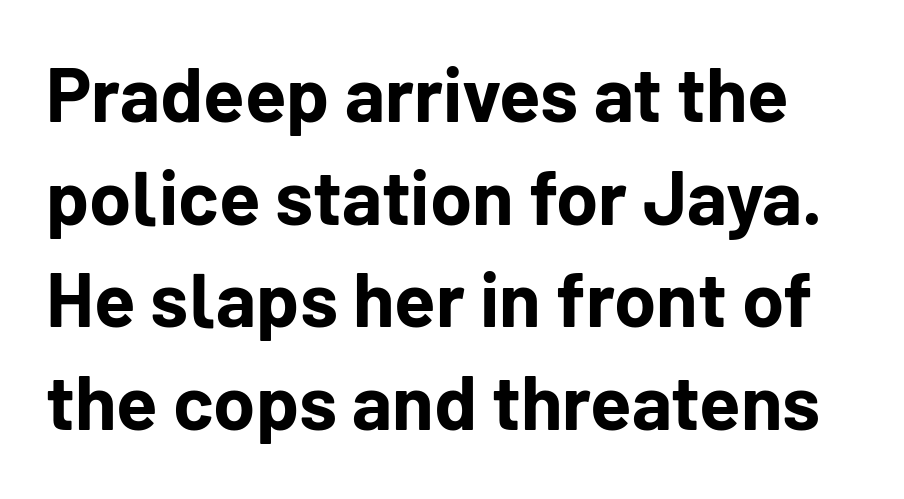
Does the lettering tilt? It doesn't — this is upright. You'd pick this weight for a headline — it's a proper bold. In terms of leading, this rendering sits right in the middle. Unmarked baselines from the first word to the last.
